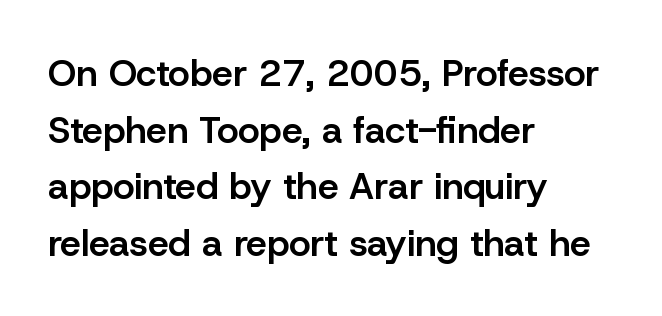
{"serif": "no", "italic": "no", "bold": "semi", "weight": "semibold", "width": "normal", "stroke_contrast": "low", "x_height": "medium", "monospaced": "no", "underline": "no", "align": "left", "line_spacing": "normal", "line_spacing_ratio": 1.53, "letter_spacing": "normal", "letter_spacing_em": 0.0, "glyph_px": 37}
